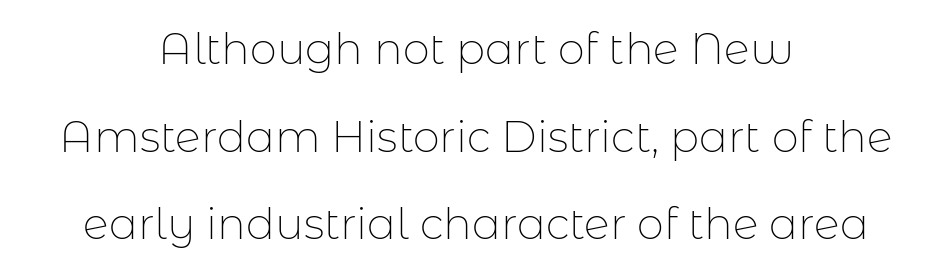
The image shows 43 px thin sans-serif type, upright; set centered, loose line spacing (2.04x), normal letter spacing, not underlined; low stroke contrast and a medium x-height.
